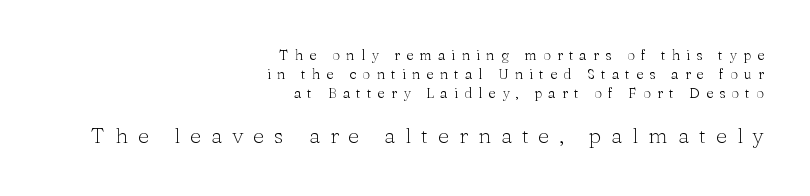
Q: Is the text bold? A: No.
Q: Is the text italic (slanted)? A: No, it is upright.
Q: Is the text underlined? A: No.
Q: How is the paragraph aligned? A: Right-aligned.
Q: Is the spacing between letters normal or unusually wide? A: Unusually wide.
Q: Is the spacing between lines tight, normal or loose? A: Normal.
Q: Which block of text is set in a larger size, the first (top) or the second (bottom)? A: The second (bottom) one.
